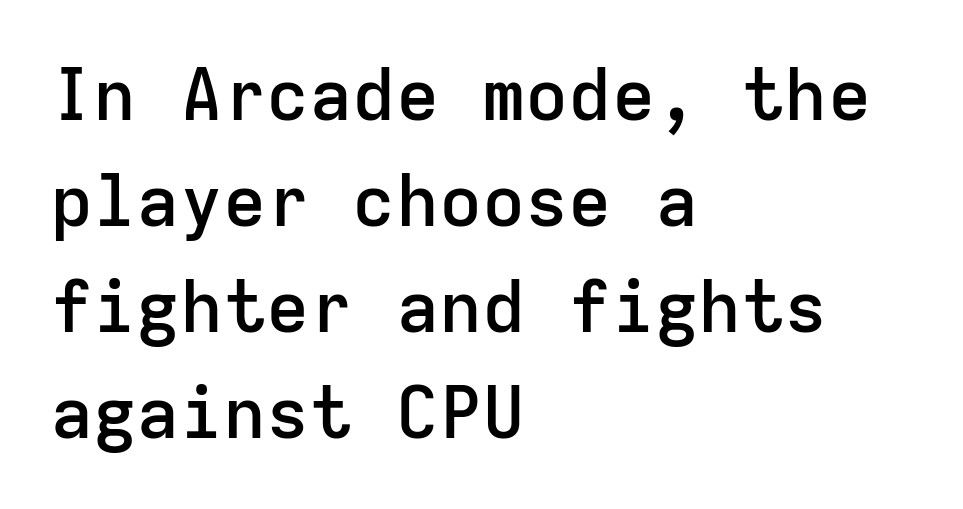
{"serif": "no", "italic": "no", "bold": "semi", "weight": "semibold", "width": "normal", "stroke_contrast": "low", "x_height": "medium", "monospaced": "yes", "underline": "no", "align": "left", "line_spacing": "normal", "line_spacing_ratio": 1.47, "letter_spacing": "normal", "letter_spacing_em": 0.0, "glyph_px": 72}
